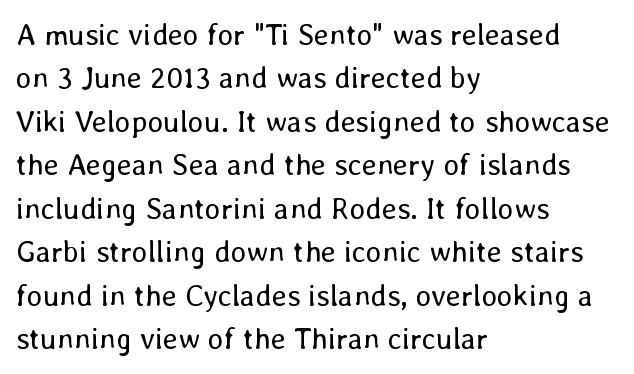
The image shows 30 px regular-weight type, upright; set left-aligned, normal line spacing (1.45x), normal letter spacing, not underlined; low stroke contrast and a medium x-height.
